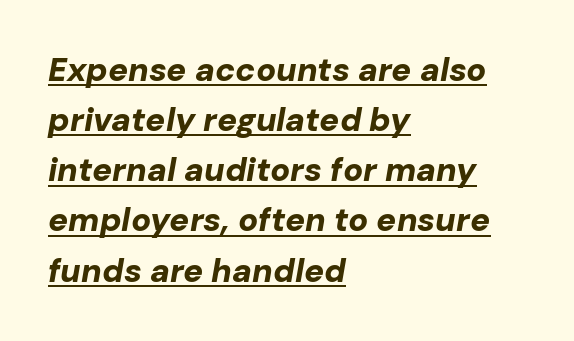
A baseline rule has been typeset under these characters. Would a proofreader flag this as italicized? Yes. Between one letter and the next there's only the usual sliver of space. Does the copy run flush right? No — it runs flush left. What's the leading like? Ordinary, nothing unusual.
